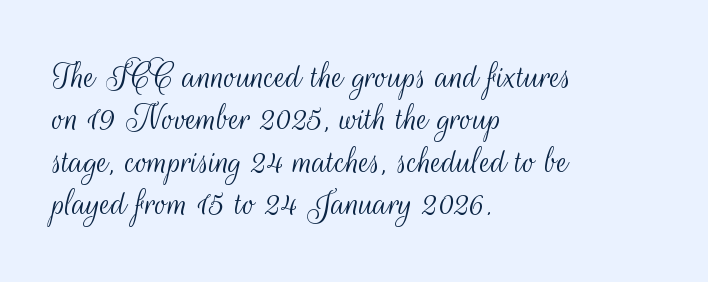
Q: Is the text bold? A: No.
Q: Is the text italic (slanted)? A: Yes.
Q: Is the typeface a serif or a sans-serif typeface? A: Sans-serif.
Q: Is the text underlined? A: No.
Q: How is the paragraph aligned? A: Left-aligned.
Q: Is the spacing between letters normal or unusually wide? A: Normal.
Q: Is the spacing between lines tight, normal or loose? A: Tight.
Q: Width (condensed, normal, or wide)? A: Condensed.
Q: Stroke contrast? A: Medium.
Q: x-height? A: Small.
Q: Monospaced? A: No.
